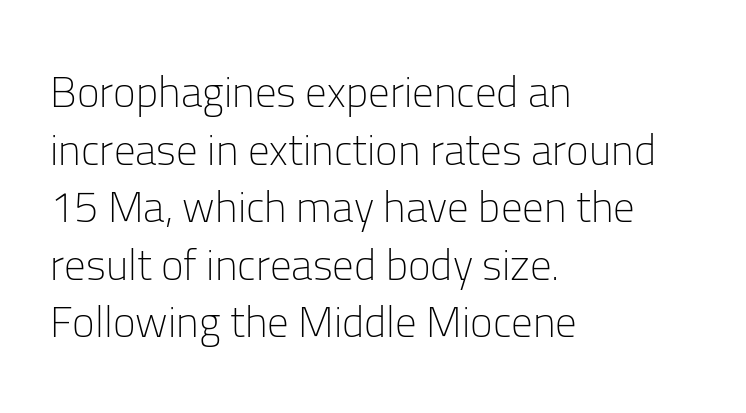
Left-aligned paragraph, ragged on the right. Grotesque or geometric, the face here clearly has no serifs. Every character sits straight up, as roman type does. Leading matches the norm, producing a regular column. Inter-character spacing is left at the font's built-in metrics. Here the designer chose a conventional face with non-uniform glyph widths.
